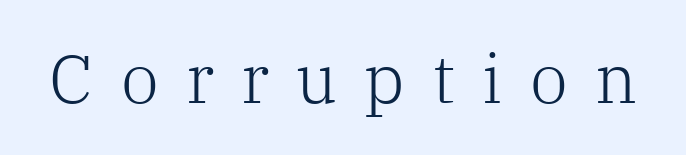
The image shows 68 px light serif type, upright; set unusually wide letter spacing (+0.4 em), not underlined; low stroke contrast and a medium x-height.
